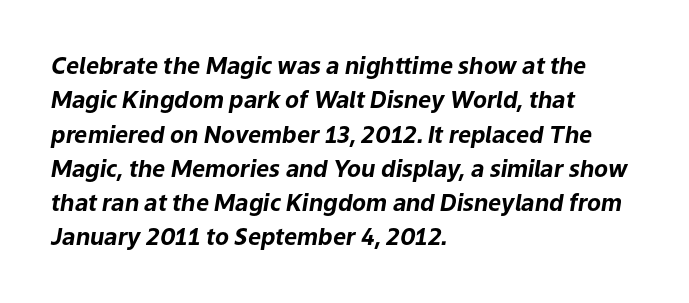
Rule under the text: the space is simply empty. Typographic density is high because the face is bold. Here the glyphs are tracked normally, forming tight word shapes. If you drew a line through each stem, it would be angled.
